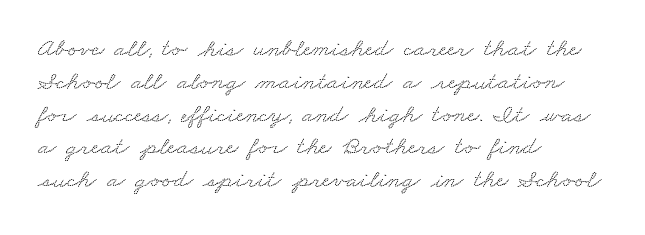
Q: Is the text underlined? A: No.
Q: How is the paragraph aligned? A: Left-aligned.
Q: Is the spacing between letters normal or unusually wide? A: Normal.
Q: Is the spacing between lines tight, normal or loose? A: Normal.
